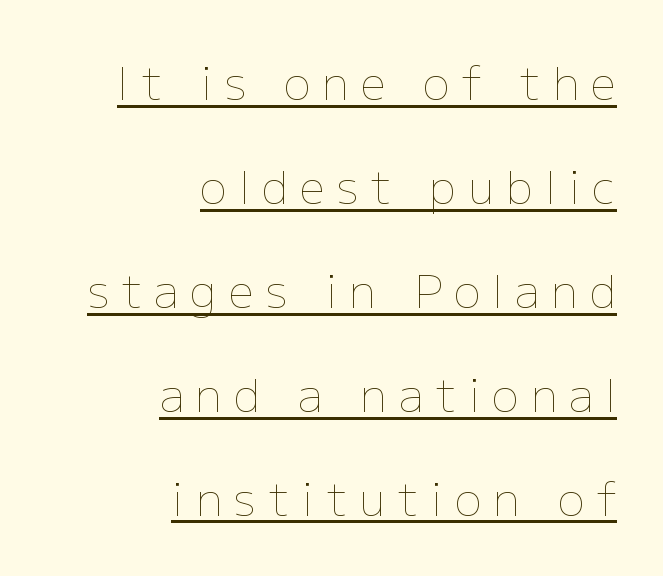
Stems here are at most as thick as an everyday book face. The lines are quadded right. Is the letter spacing exaggerated? Yes — the characters are pushed far apart. Every word sits above its own underline. Rendered with straight, roman letterforms.
